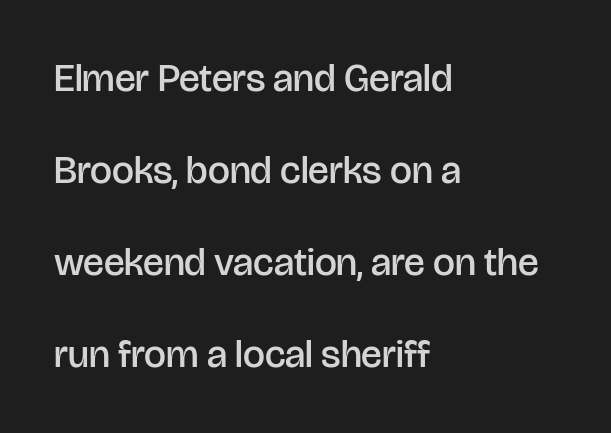
{"serif": "no", "italic": "no", "bold": "semi", "weight": "semibold", "width": "normal", "stroke_contrast": "low", "x_height": "large", "monospaced": "no", "underline": "no", "align": "left", "line_spacing": "loose", "line_spacing_ratio": 2.36, "letter_spacing": "normal", "letter_spacing_em": 0.0, "glyph_px": 39}
